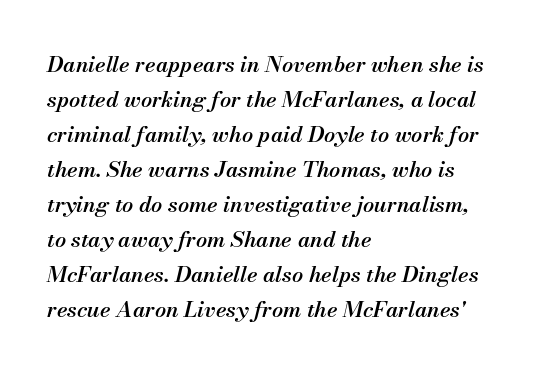
Stems and bowls a touch heavier than normal — semibold. The passage shown leans; its letterforms are oblique. A clean baseline with only descenders dipping below it. Look at the tracking — it's just the regular setting, nothing added.
